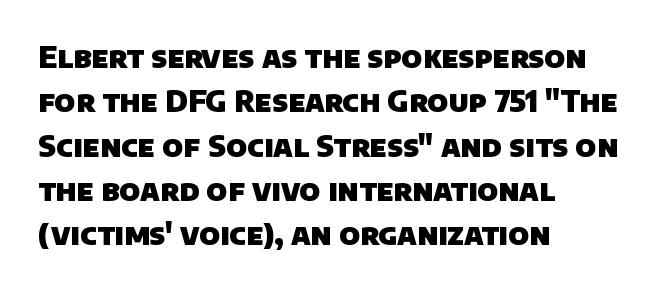
Q: Is the text bold? A: Yes.
Q: Is the typeface a serif or a sans-serif typeface? A: Sans-serif.
Q: Is the text underlined? A: No.
Q: How is the paragraph aligned? A: Left-aligned.
Q: Is the spacing between letters normal or unusually wide? A: Normal.
Q: Is the spacing between lines tight, normal or loose? A: Normal.
Q: Width (condensed, normal, or wide)? A: Normal.
Q: Stroke contrast? A: Low.
Q: x-height? A: Large.
Q: Monospaced? A: No.
